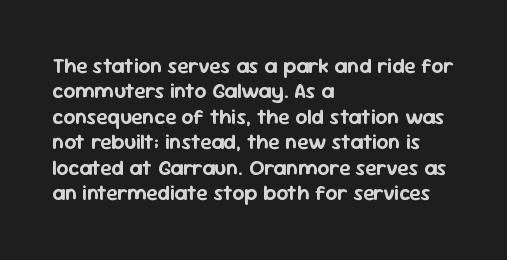
The image shows 21 px text type, upright; set left-aligned, line spacing 1.21x, normal letter spacing, not underlined.
